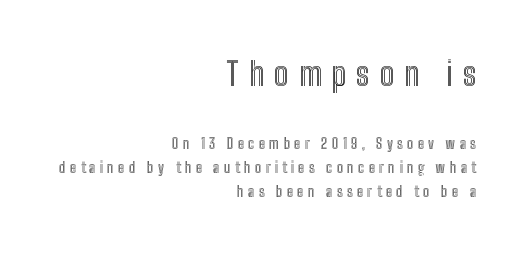
The image shows 32 px condensed type, upright; set right-aligned, line spacing 1.73x, unusually wide letter spacing (+0.31 em), not underlined; the first (top) block is 2.29x larger; a medium x-height.
